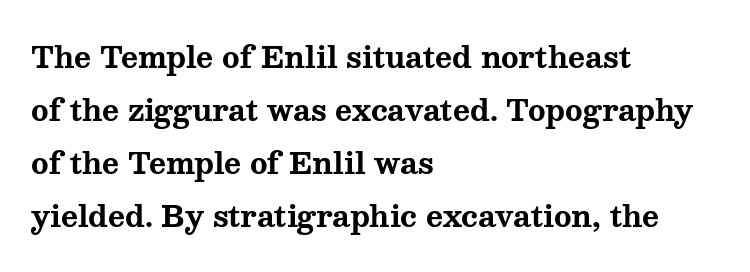
Q: Is the text bold? A: Yes.
Q: Is the text italic (slanted)? A: No, it is upright.
Q: Is the typeface a serif or a sans-serif typeface? A: Serif.
Q: Is the text underlined? A: No.
Q: How is the paragraph aligned? A: Left-aligned.
Q: Is the spacing between letters normal or unusually wide? A: Normal.
Q: Width (condensed, normal, or wide)? A: Wide.
Q: Stroke contrast? A: Medium.
Q: x-height? A: Medium.
Q: Monospaced? A: No.
